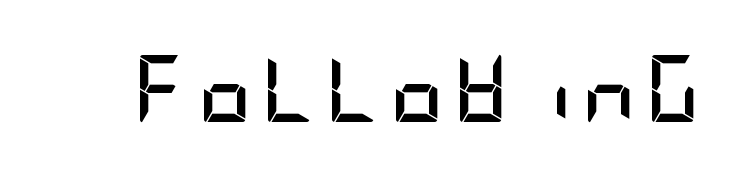
Q: Is the text bold? A: Yes.
Q: Is the text italic (slanted)? A: No, it is upright.
Q: Is the typeface a serif or a sans-serif typeface? A: Sans-serif.
Q: Is the text underlined? A: No.
Q: Width (condensed, normal, or wide)? A: Condensed.
Q: Stroke contrast? A: Low.
Q: x-height? A: Large.
